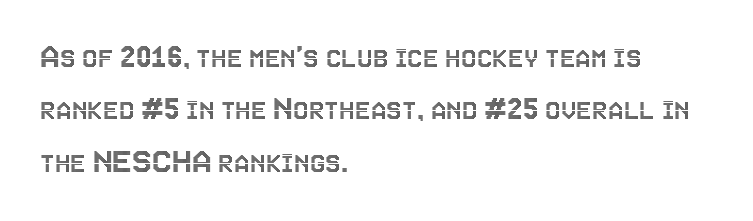
{"italic": "no", "width": "condensed", "x_height": "large", "monospaced": "no", "underline": "no", "align": "left", "line_spacing": "normal", "line_spacing_ratio": 1.5, "letter_spacing": "normal", "letter_spacing_em": 0.0, "glyph_px": 35}
